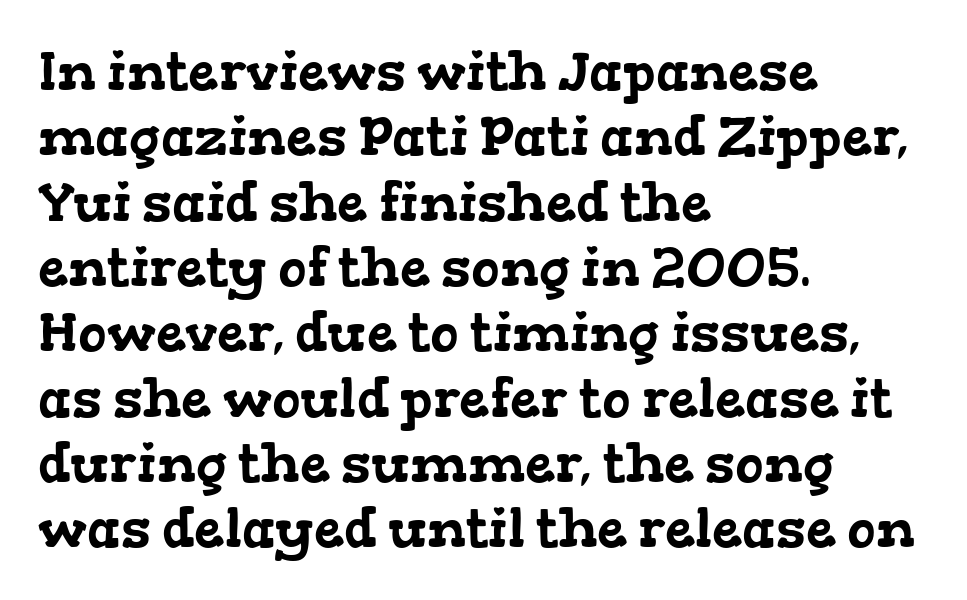
The image shows 54 px wide serif type; set left-aligned, line spacing 1.21x, normal letter spacing, not underlined; low stroke contrast and a medium x-height.
